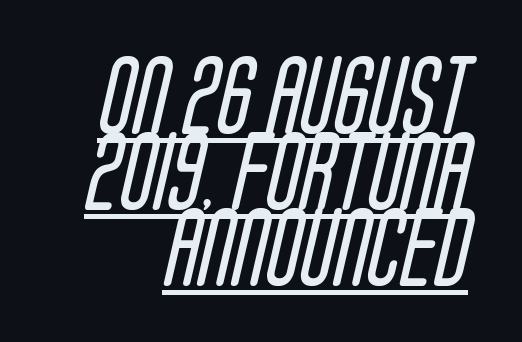
The image shows 79 px regular-weight, condensed sans-serif type; set right-aligned, tight line spacing (0.96x), normal letter spacing, underlined; low stroke contrast and a large x-height.
